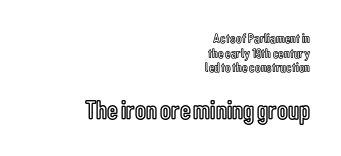
{"italic": "no", "underline": "no", "align": "right", "line_spacing": "tight", "line_spacing_ratio": 1.05, "letter_spacing": "normal", "letter_spacing_em": 0.0, "larger_block": "second", "size_ratio": 1.93, "glyph_px": 27}
